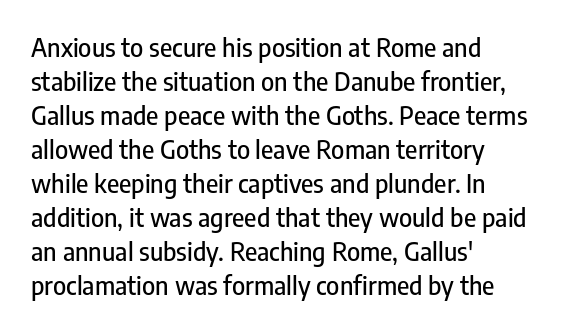
{"italic": "no", "underline": "no", "align": "left", "line_spacing": "normal", "line_spacing_ratio": 1.36, "letter_spacing": "normal", "letter_spacing_em": 0.0, "glyph_px": 25}
